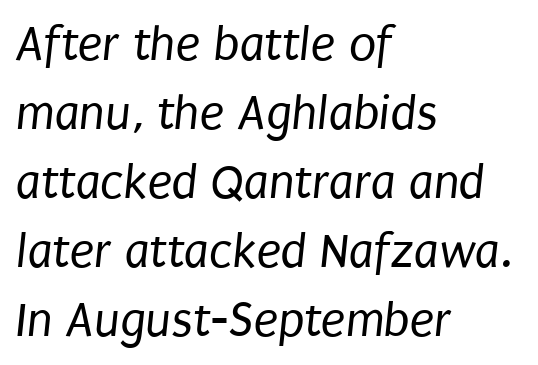
Casual observation: everything's shoved over to the left. The font is comparable to plain body text, perhaps lighter. The string is rendered with underlining switched off. Quick note: interline space is typical.
